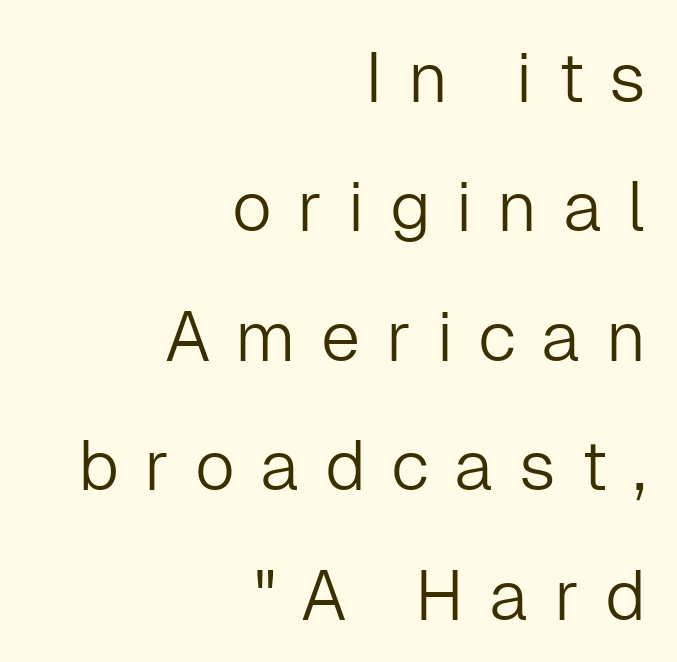
{"serif": "no", "italic": "no", "bold": "no", "weight": "light", "width": "normal", "stroke_contrast": "low", "x_height": "medium", "monospaced": "no", "underline": "no", "align": "right", "line_spacing_ratio": 1.85, "letter_spacing": "wide", "letter_spacing_em": 0.36, "glyph_px": 70}
